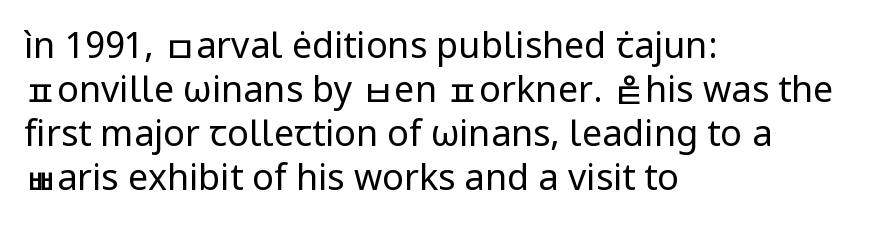
The image shows 36 px regular-weight sans-serif type, upright; set left-aligned, line spacing 1.22x, normal letter spacing, not underlined; low stroke contrast and a medium x-height.
